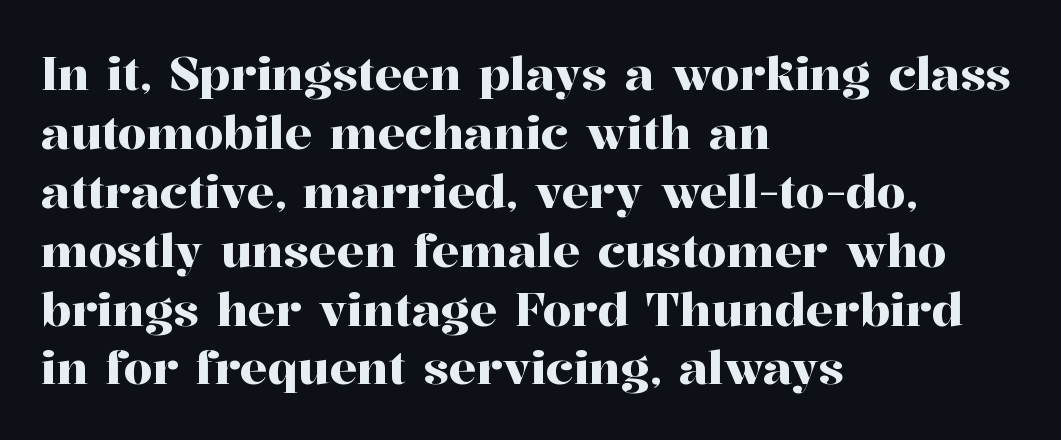
Unlike a clean sans, this face finishes its strokes with serifs. Varying glyph widths throughout — classic text-font behaviour. Honestly, the letter spacing is just normal — you wouldn't notice it. The block of text has a typical density, with ordinary space between rows. The paragraph has a hard left edge and a soft right edge. Ascenders rise straight up at ninety degrees.
